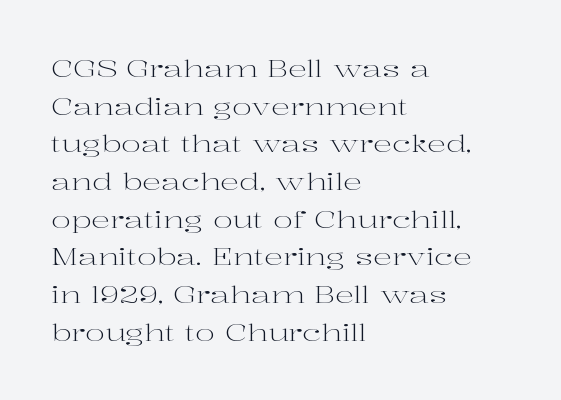
Q: Is the text bold? A: No.
Q: Is the text italic (slanted)? A: No, it is upright.
Q: Is the text underlined? A: No.
Q: How is the paragraph aligned? A: Left-aligned.
Q: Is the spacing between letters normal or unusually wide? A: Normal.
Q: Is the spacing between lines tight, normal or loose? A: Normal.
